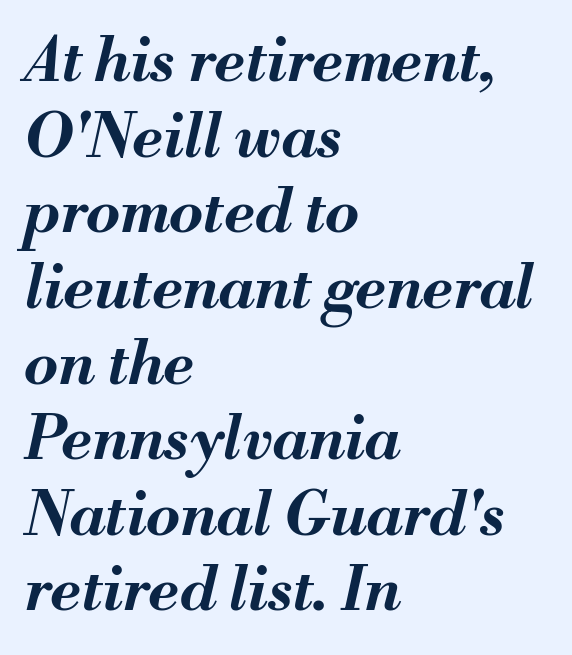
Q: Is the text bold? A: Yes.
Q: Is the text italic (slanted)? A: Yes, it leans right by about 13 degrees.
Q: Is the text underlined? A: No.
Q: How is the paragraph aligned? A: Left-aligned.
Q: Is the spacing between letters normal or unusually wide? A: Normal.
Q: Width (condensed, normal, or wide)? A: Normal.
Q: Stroke contrast? A: Medium.
Q: x-height? A: Small.
Q: Monospaced? A: No.
